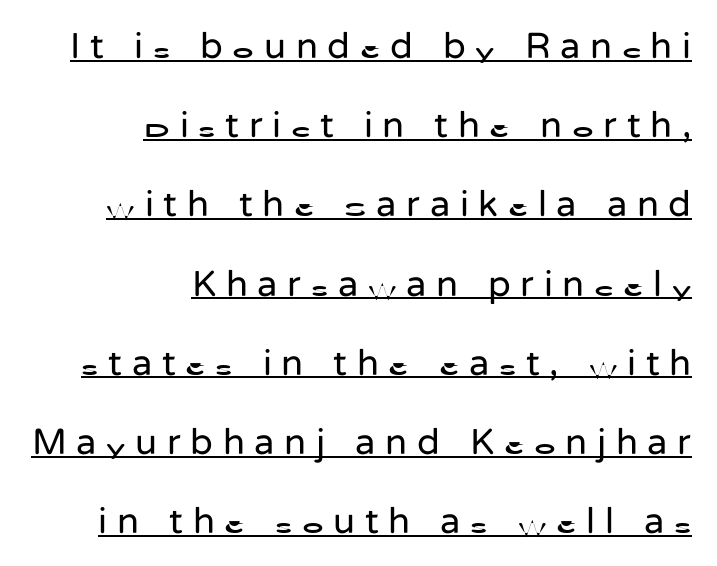
Upright lettering throughout. You could fit nearly another row in the gap between these rows. Line ends are locked; line starts wander. Regarding serifs, this sample does without them. Bold? No — there's no thickening of the strokes.
